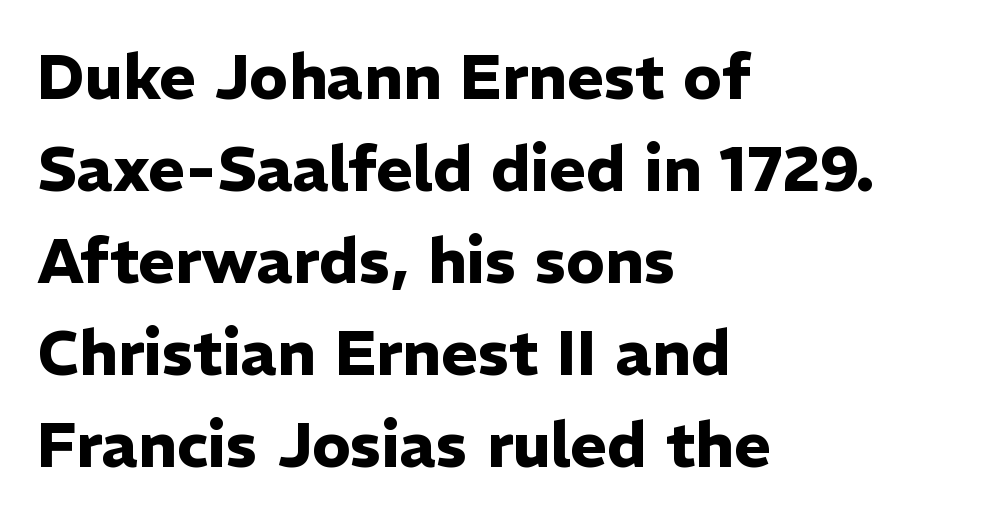
Q: Is the text bold? A: Yes.
Q: Is the text italic (slanted)? A: No, it is upright.
Q: Is the typeface a serif or a sans-serif typeface? A: Sans-serif.
Q: Is the text underlined? A: No.
Q: How is the paragraph aligned? A: Left-aligned.
Q: Is the spacing between letters normal or unusually wide? A: Normal.
Q: Is the spacing between lines tight, normal or loose? A: Normal.
Q: Width (condensed, normal, or wide)? A: Normal.
Q: Stroke contrast? A: Low.
Q: x-height? A: Medium.
Q: Monospaced? A: No.
